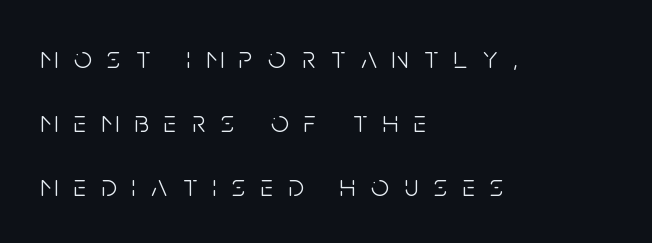
The image shows 31 px light, condensed sans-serif type, upright; set left-aligned, loose line spacing (2.07x), unusually wide letter spacing (+0.5 em), not underlined; low stroke contrast and a large x-height.
